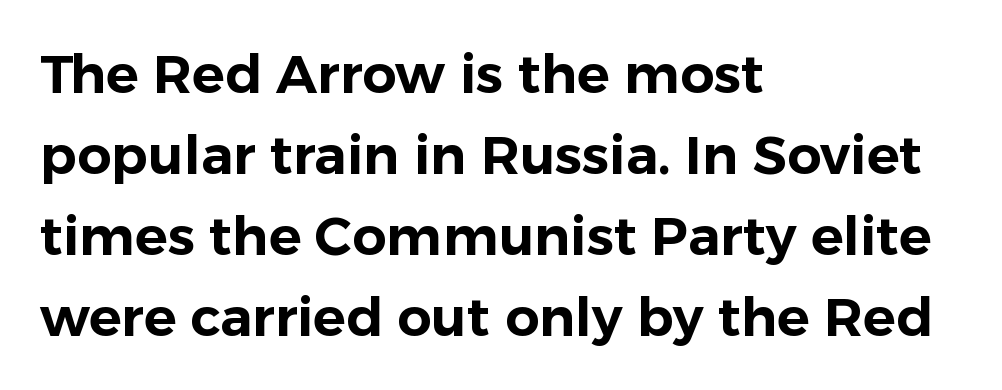
{"serif": "no", "italic": "no", "width": "normal", "stroke_contrast": "low", "x_height": "medium", "monospaced": "no", "underline": "no", "align": "left", "line_spacing": "normal", "line_spacing_ratio": 1.5, "letter_spacing": "normal", "letter_spacing_em": 0.0, "glyph_px": 54}
